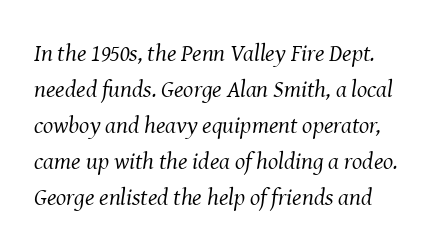
{"italic": "yes", "lean": "right", "slant_degrees": 8, "bold": "no", "underline": "no", "line_spacing": "normal", "line_spacing_ratio": 1.5, "letter_spacing": "normal", "letter_spacing_em": 0.0, "glyph_px": 24}
